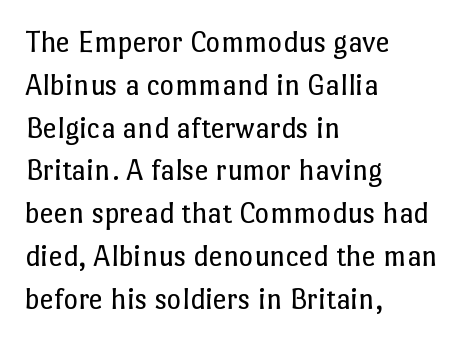
The space between consecutive lines is moderate. These lines are set flush left with a ragged right edge. The rendering uses natural spacing where letterforms have individual widths. Honestly, the letter spacing is just normal — you wouldn't notice it. Ordinary non-slanted type is in use.
